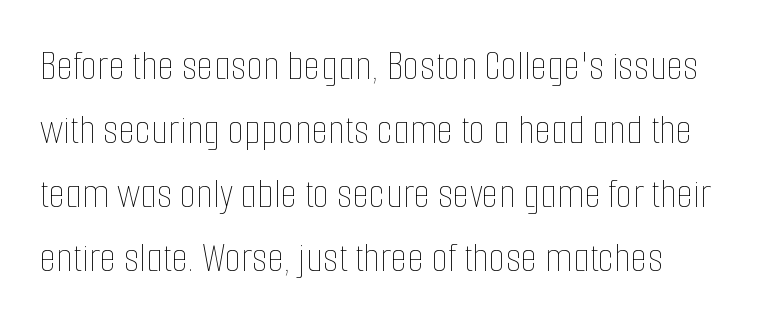
Stroke mass is kept to a normal reading level or below. Think of a printed novel: that variable character pitch is what you see here. In terms of posture, this sample is upright. Check the space under the baseline: it is left empty.
